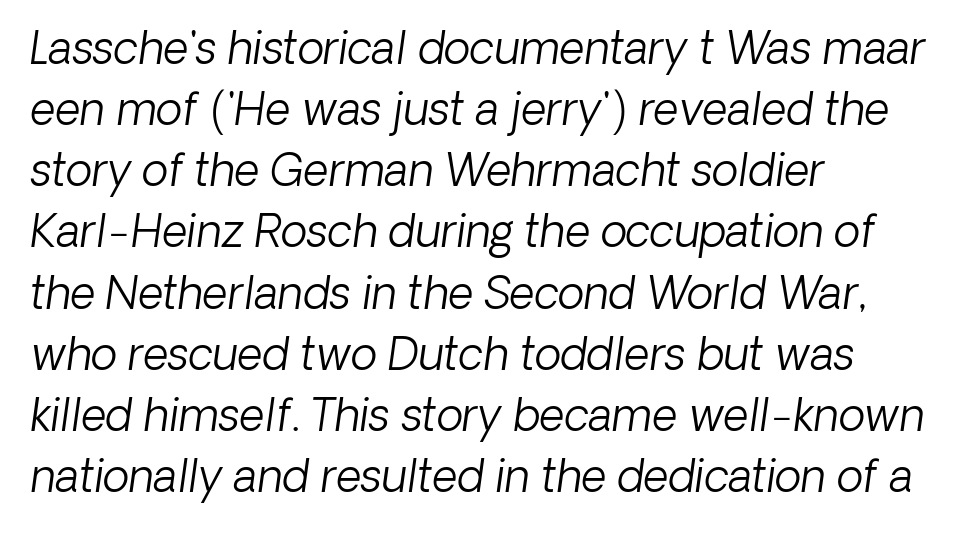
The image shows 44 px light sans-serif type; set left-aligned, normal line spacing (1.39x), normal letter spacing, not underlined; low stroke contrast and a medium x-height.
